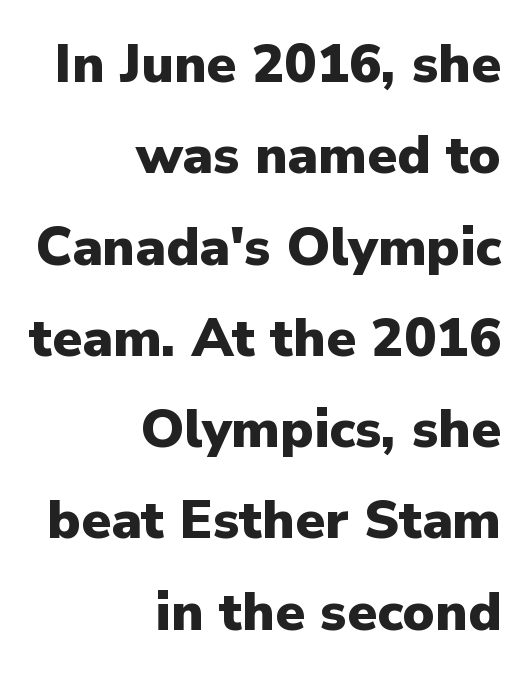
Tall strokes in this sample are plumb rather than angled. The face used here is proportionally spaced, like ordinary book or web type. Leading matches the norm, producing a regular column. Decoration check: the copy has no underline. What stands out about the letter spacing? Nothing — it is the standard amount. Each letter's strokes conclude bluntly, with no projecting serifs.
